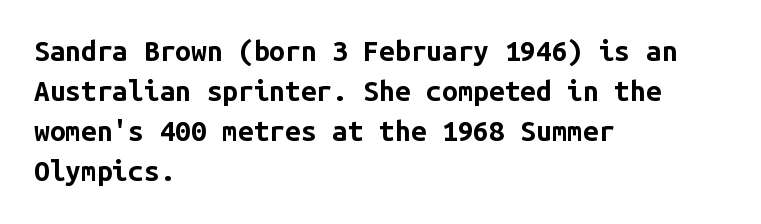
Q: Is the text bold? A: Yes.
Q: Is the text italic (slanted)? A: No, it is upright.
Q: Is the typeface a serif or a sans-serif typeface? A: Sans-serif.
Q: Is the text underlined? A: No.
Q: How is the paragraph aligned? A: Left-aligned.
Q: Is the spacing between letters normal or unusually wide? A: Normal.
Q: Is the spacing between lines tight, normal or loose? A: Normal.
Q: Width (condensed, normal, or wide)? A: Normal.
Q: Stroke contrast? A: Low.
Q: x-height? A: Medium.
Q: Monospaced? A: Yes.
